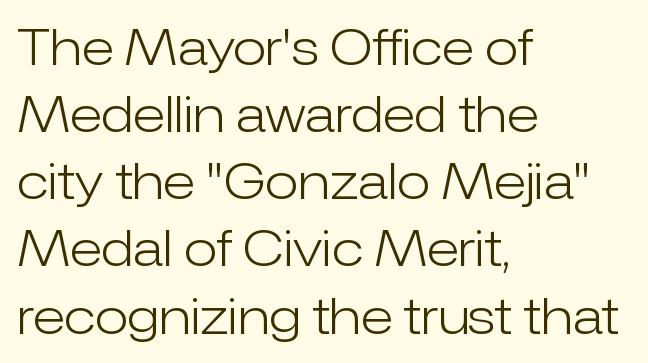
Q: Is the text bold? A: No.
Q: Is the text italic (slanted)? A: No, it is upright.
Q: Is the typeface a serif or a sans-serif typeface? A: Sans-serif.
Q: Is the text underlined? A: No.
Q: How is the paragraph aligned? A: Left-aligned.
Q: Is the spacing between letters normal or unusually wide? A: Normal.
Q: Is the spacing between lines tight, normal or loose? A: Normal.
Q: Width (condensed, normal, or wide)? A: Normal.
Q: Stroke contrast? A: Low.
Q: x-height? A: Medium.
Q: Monospaced? A: No.
